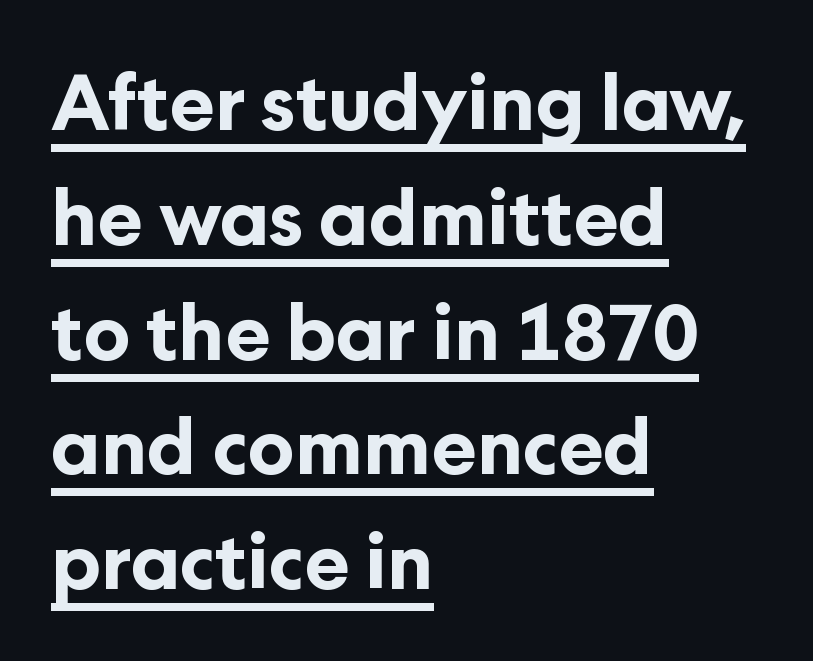
Q: Is the text bold? A: Yes.
Q: Is the text italic (slanted)? A: No, it is upright.
Q: Is the typeface a serif or a sans-serif typeface? A: Sans-serif.
Q: Is the text underlined? A: Yes.
Q: How is the paragraph aligned? A: Left-aligned.
Q: Is the spacing between letters normal or unusually wide? A: Normal.
Q: Is the spacing between lines tight, normal or loose? A: Normal.
Q: Width (condensed, normal, or wide)? A: Normal.
Q: Stroke contrast? A: Low.
Q: x-height? A: Medium.
Q: Monospaced? A: No.
